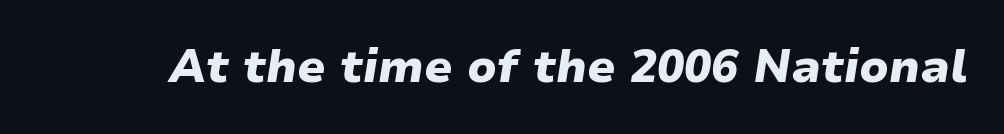
The image shows 45 px heavy, wide type, italic (leaning right); set normal letter spacing, not underlined; low stroke contrast and a medium x-height.
